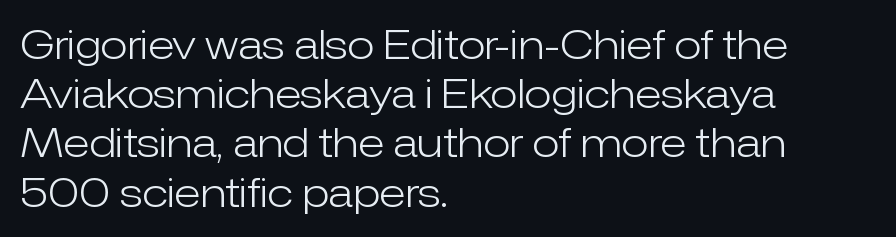
Q: Is the text bold? A: No.
Q: Is the text italic (slanted)? A: No, it is upright.
Q: Is the typeface a serif or a sans-serif typeface? A: Sans-serif.
Q: Is the text underlined? A: No.
Q: How is the paragraph aligned? A: Left-aligned.
Q: Is the spacing between letters normal or unusually wide? A: Normal.
Q: Width (condensed, normal, or wide)? A: Normal.
Q: Stroke contrast? A: Low.
Q: x-height? A: Medium.
Q: Monospaced? A: No.
